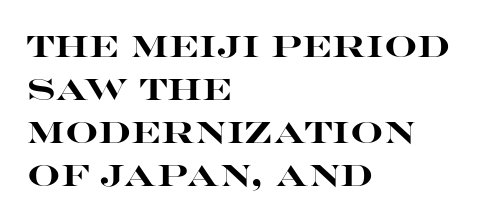
{"italic": "no", "bold": "yes", "weight": "heavy", "width": "wide", "stroke_contrast": "high", "x_height": "large", "monospaced": "no", "underline": "no", "align": "left", "line_spacing": "normal", "line_spacing_ratio": 1.48, "letter_spacing": "normal", "letter_spacing_em": 0.0, "glyph_px": 29}
